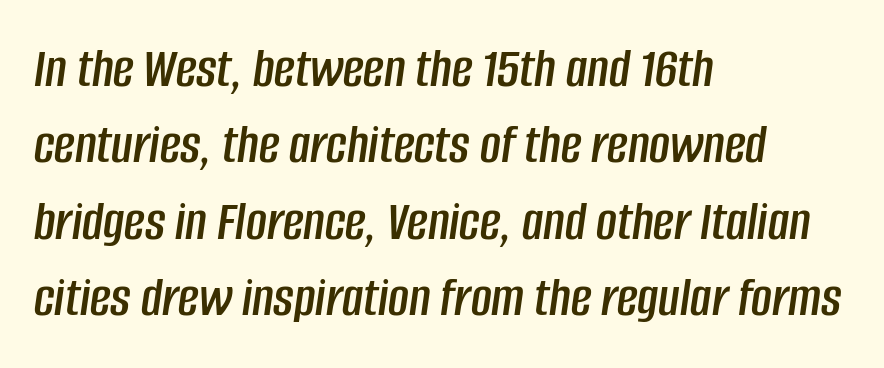
Q: Is the text italic (slanted)? A: Yes, it leans right by about 8 degrees.
Q: Is the text underlined? A: No.
Q: How is the paragraph aligned? A: Left-aligned.
Q: Is the spacing between letters normal or unusually wide? A: Normal.
Q: Is the spacing between lines tight, normal or loose? A: Normal.
Q: Width (condensed, normal, or wide)? A: Condensed.
Q: Stroke contrast? A: Low.
Q: x-height? A: Large.
Q: Monospaced? A: No.
